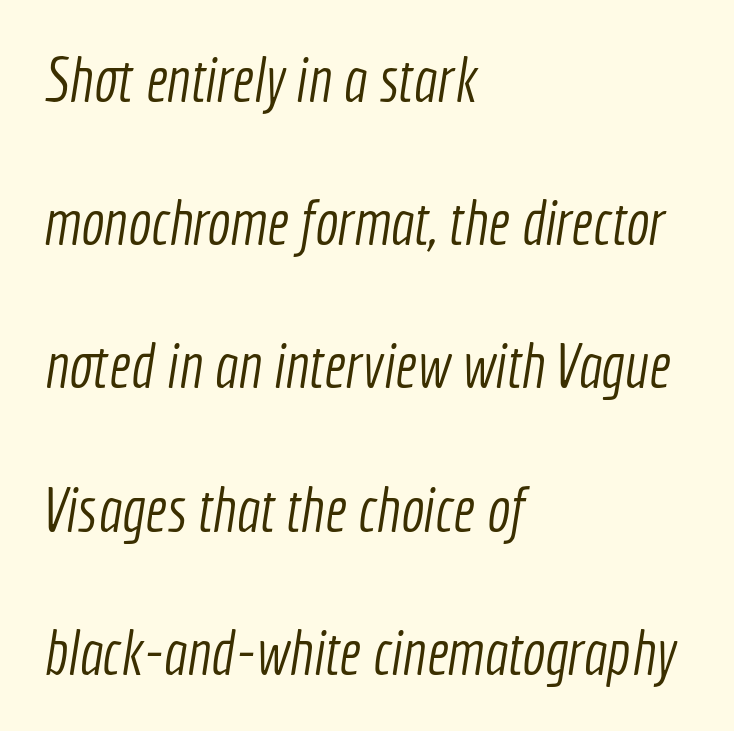
The area under the type is left untouched. The rag falls on the right side of this text block. Nothing heavy about these letters — not bold at all. I'd call this a sans setting — the letters go barefoot.
